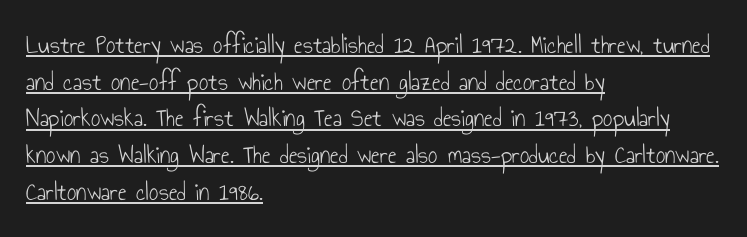
The image shows 26 px text type, upright; set left-aligned, normal line spacing (1.41x), normal letter spacing, underlined.
